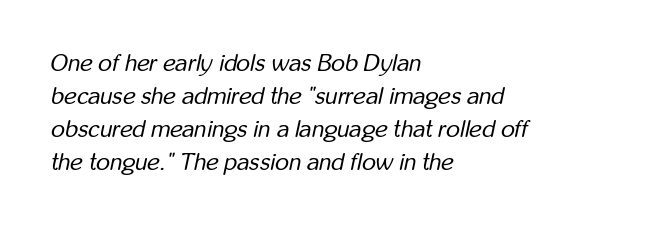
{"italic": "yes", "lean": "right", "slant_degrees": 12, "bold": "no", "underline": "no", "align": "left", "line_spacing": "normal", "line_spacing_ratio": 1.38, "letter_spacing": "normal", "letter_spacing_em": 0.0, "glyph_px": 24}
